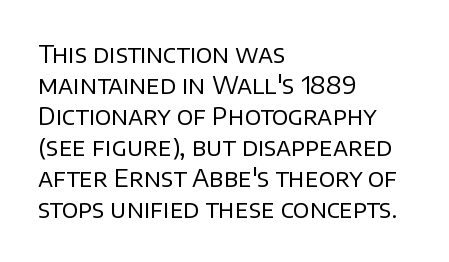
Q: Is the text bold? A: No.
Q: Is the text italic (slanted)? A: No, it is upright.
Q: Is the text underlined? A: No.
Q: How is the paragraph aligned? A: Left-aligned.
Q: Is the spacing between letters normal or unusually wide? A: Normal.
Q: Is the spacing between lines tight, normal or loose? A: Normal.
